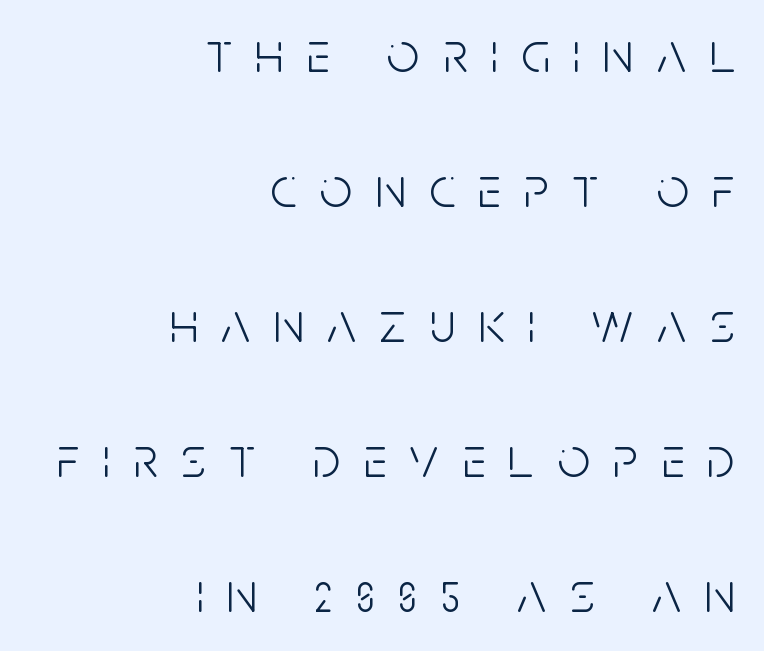
{"serif": "no", "italic": "no", "bold": "no", "weight": "light", "width": "condensed", "stroke_contrast": "low", "x_height": "large", "monospaced": "no", "underline": "no", "align": "right", "line_spacing": "loose", "line_spacing_ratio": 2.37, "letter_spacing": "wide", "letter_spacing_em": 0.41, "glyph_px": 57}
